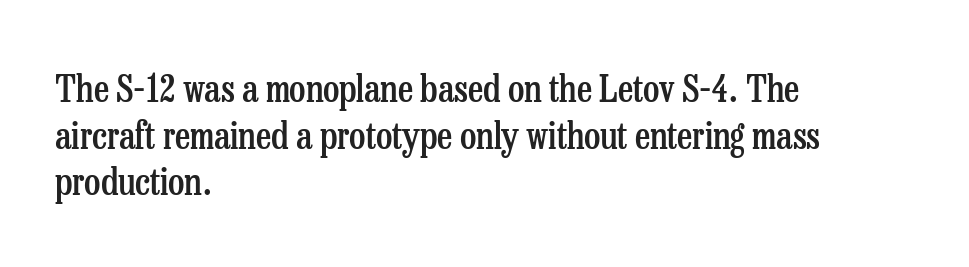
Q: Is the text bold? A: Semi-bold.
Q: Is the text italic (slanted)? A: No, it is upright.
Q: Is the typeface a serif or a sans-serif typeface? A: Serif.
Q: Is the text underlined? A: No.
Q: How is the paragraph aligned? A: Left-aligned.
Q: Is the spacing between letters normal or unusually wide? A: Normal.
Q: Is the spacing between lines tight, normal or loose? A: Normal.
Q: Width (condensed, normal, or wide)? A: Condensed.
Q: Stroke contrast? A: Low.
Q: x-height? A: Medium.
Q: Monospaced? A: No.
